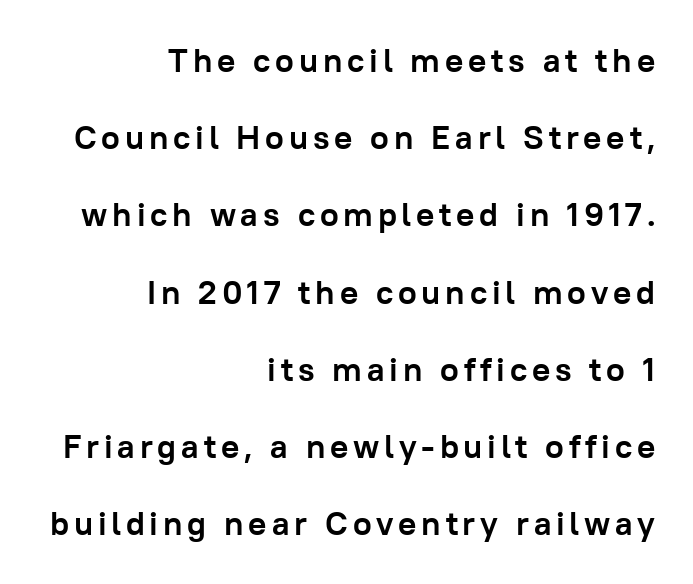
Q: Is the text bold? A: Yes.
Q: Is the text italic (slanted)? A: No, it is upright.
Q: Is the typeface a serif or a sans-serif typeface? A: Sans-serif.
Q: Is the text underlined? A: No.
Q: How is the paragraph aligned? A: Right-aligned.
Q: Is the spacing between lines tight, normal or loose? A: Loose.
Q: Width (condensed, normal, or wide)? A: Normal.
Q: Stroke contrast? A: Low.
Q: x-height? A: Medium.
Q: Monospaced? A: No.
